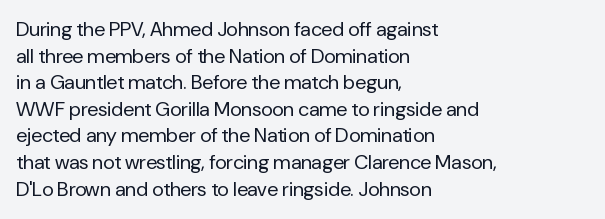
{"italic": "no", "bold": "no", "underline": "no", "align": "left", "line_spacing": "normal", "line_spacing_ratio": 1.33, "letter_spacing": "normal", "letter_spacing_em": 0.0, "glyph_px": 20}
